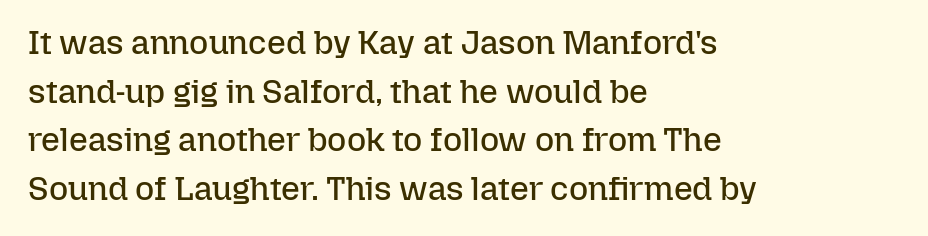
{"italic": "no", "bold": "no", "weight": "regular", "width": "normal", "stroke_contrast": "low", "x_height": "medium", "monospaced": "no", "underline": "no", "align": "left", "line_spacing": "normal", "line_spacing_ratio": 1.47, "letter_spacing": "normal", "letter_spacing_em": 0.0, "glyph_px": 33}
